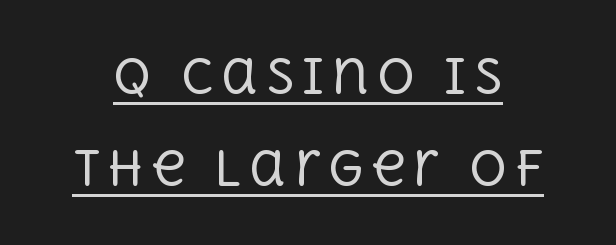
The image shows 47 px regular-weight serif type, upright; set loose line spacing (1.96x), underlined; a large x-height.
